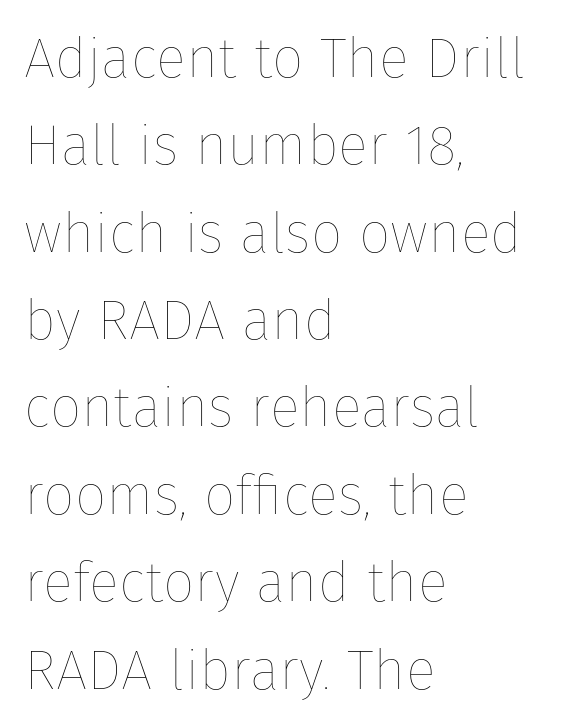
Rendered with straight, roman letterforms. The leading is moderate, giving the passage an even texture. Type without underlining. Does the copy run flush right? No — it runs flush left. Each stroke keeps to a modest, everyday thickness or less. How are the letters spaced? Ordinarily, with no added tracking.
